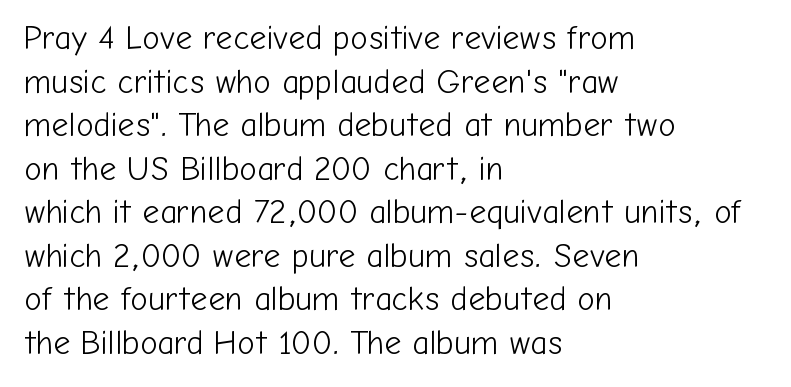
{"serif": "no", "italic": "no", "bold": "no", "weight": "light", "width": "normal", "stroke_contrast": "low", "x_height": "medium", "monospaced": "no", "underline": "no", "align": "left", "line_spacing": "normal", "line_spacing_ratio": 1.32, "letter_spacing": "normal", "letter_spacing_em": 0.0, "glyph_px": 33}
